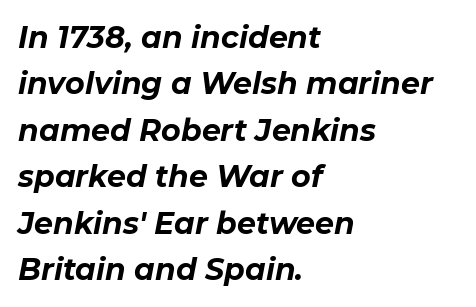
{"italic": "yes", "lean": "right", "slant_degrees": 11, "bold": "yes", "weight": "bold", "width": "normal", "stroke_contrast": "low", "x_height": "medium", "monospaced": "no", "underline": "no", "align": "left", "line_spacing": "normal", "line_spacing_ratio": 1.55, "letter_spacing": "normal", "letter_spacing_em": 0.0, "glyph_px": 30}
